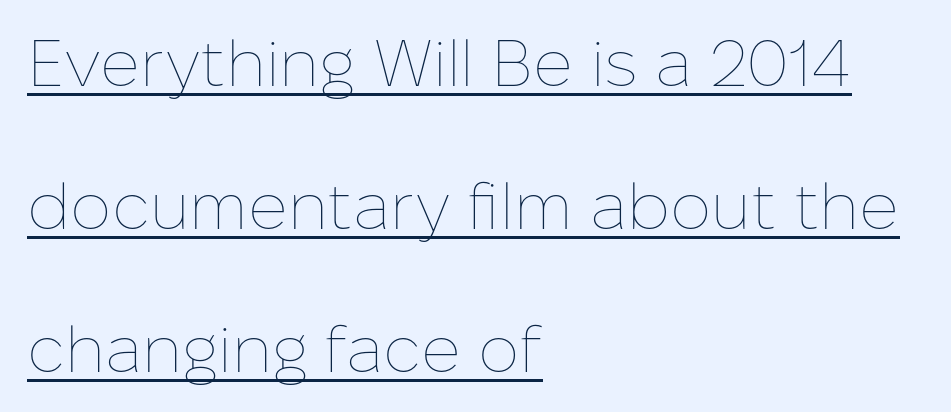
If you drew a line through each stem, it would be perfectly vertical. Line starts are locked; line ends wander. Is this a fixed-width face? No — the glyphs have proportional, varying widths. Weight class: somewhere from thin through regular.
